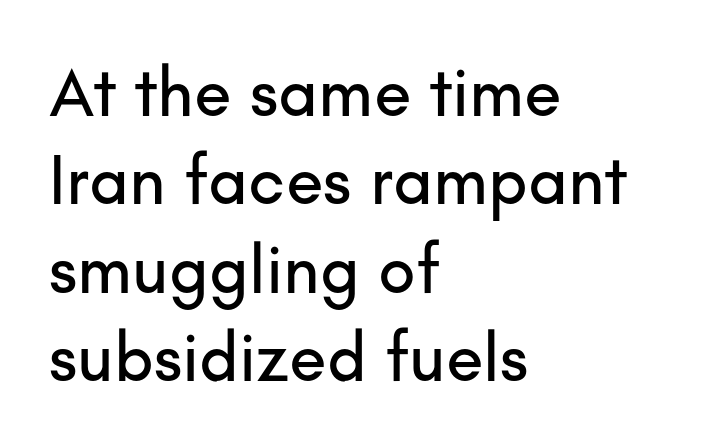
{"serif": "no", "italic": "no", "width": "normal", "stroke_contrast": "low", "x_height": "small", "monospaced": "no", "underline": "no", "align": "left", "line_spacing": "normal", "line_spacing_ratio": 1.28, "letter_spacing": "normal", "letter_spacing_em": 0.0, "glyph_px": 69}
